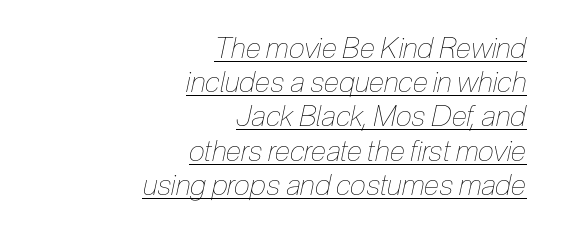
The image shows 29 px thin, condensed type, italic (leaning right); set right-aligned, line spacing 1.18x, normal letter spacing, underlined; low stroke contrast and a medium x-height.
